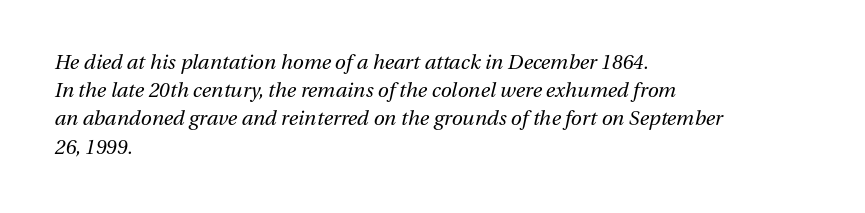
{"italic": "yes", "lean": "right", "slant_degrees": 13, "bold": "no", "underline": "no", "align": "left", "line_spacing": "normal", "line_spacing_ratio": 1.41, "letter_spacing": "normal", "letter_spacing_em": 0.0, "glyph_px": 20}
